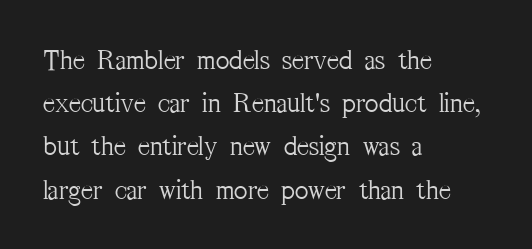
Summary of vertical rhythm: regular, with standard interline spacing. These lines were composed using upright roman letters. A bare baseline throughout the passage. Observe the serifs anchoring each vertical stroke in this sample.
